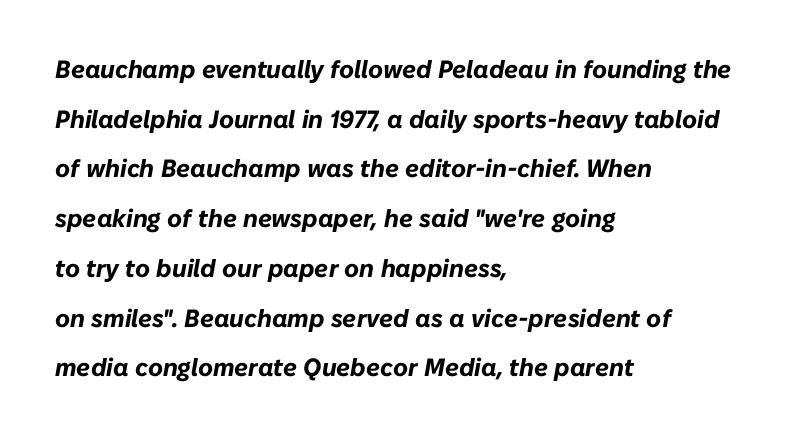
{"italic": "yes", "lean": "right", "slant_degrees": 10, "bold": "yes", "underline": "no", "align": "left", "line_spacing": "loose", "line_spacing_ratio": 1.99, "letter_spacing": "normal", "letter_spacing_em": 0.0, "glyph_px": 25}
